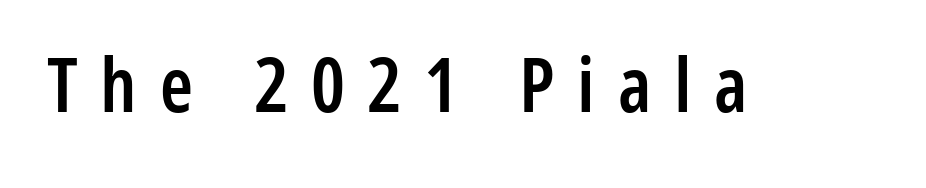
{"serif": "no", "italic": "no", "bold": "semi", "weight": "semibold", "width": "condensed", "stroke_contrast": "low", "x_height": "medium", "monospaced": "no", "underline": "no", "letter_spacing": "wide", "letter_spacing_em": 0.3, "glyph_px": 75}
